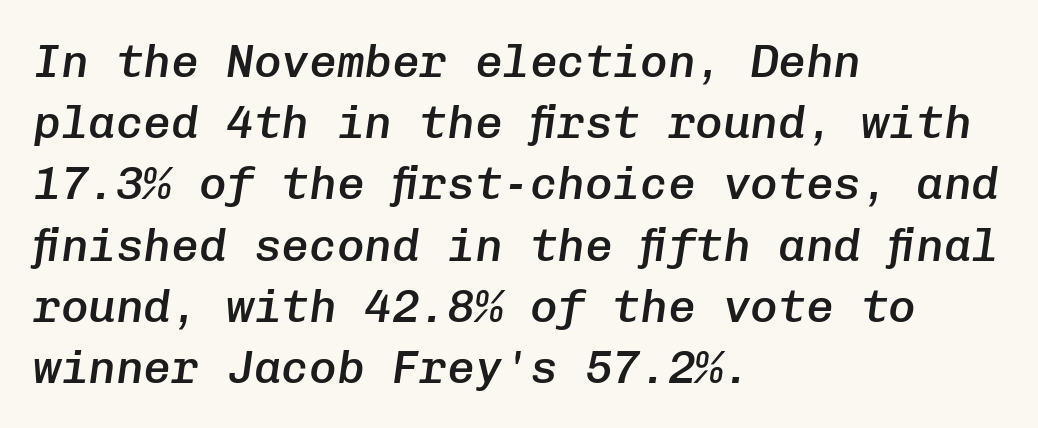
Short note: letters normally spaced. Descenders hang freely into open space. The typesetting leans somewhat heavy: a semibold. Alignment: flush left. Posture: slanted. How would I describe the line gaps? Plain and ordinary.
